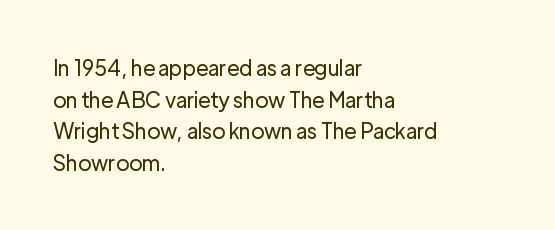
Style check: upright. Leftover space on each line is placed entirely after the last word. The rows are spaced the way most documents space them. The font is comparable to plain body text, perhaps lighter. Honestly, there is no underline to notice here at all. Nobody touched the tracking dial on this one.
